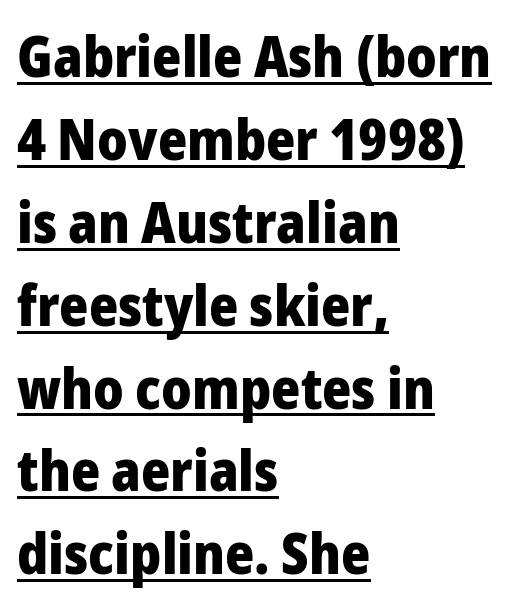
I'd describe the lettering as bold — thick and assertive. Observe the ordinary spacing: letters are neighbours, not strangers. Vertical strokes here are truly vertical. Horizontal alignment here is leftward, the default for most running prose.
